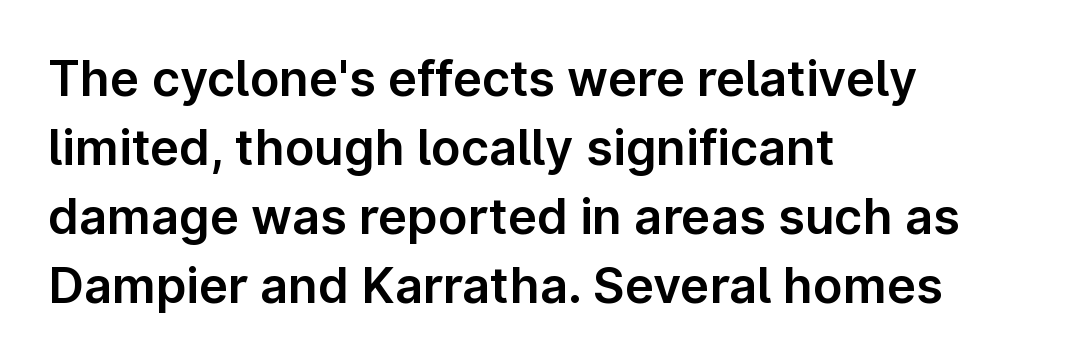
{"serif": "no", "italic": "no", "width": "normal", "stroke_contrast": "low", "x_height": "medium", "monospaced": "no", "underline": "no", "align": "left", "line_spacing": "normal", "line_spacing_ratio": 1.41, "letter_spacing": "normal", "letter_spacing_em": 0.0, "glyph_px": 49}
